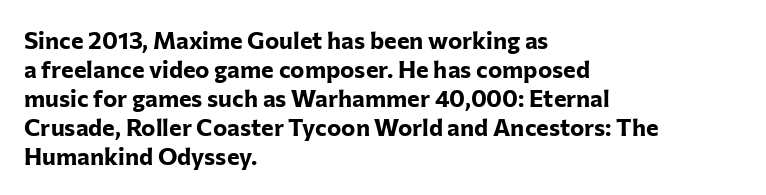
The image shows 24 px bold type, upright; set left-aligned, line spacing 1.21x, normal letter spacing, not underlined.
